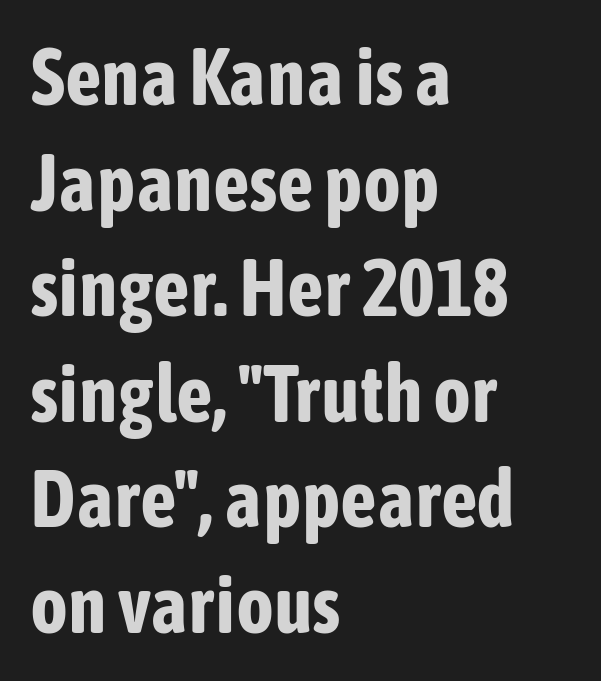
The image shows 80 px bold, condensed sans-serif type, upright; set left-aligned, normal line spacing (1.32x), normal letter spacing, not underlined; low stroke contrast and a medium x-height.
